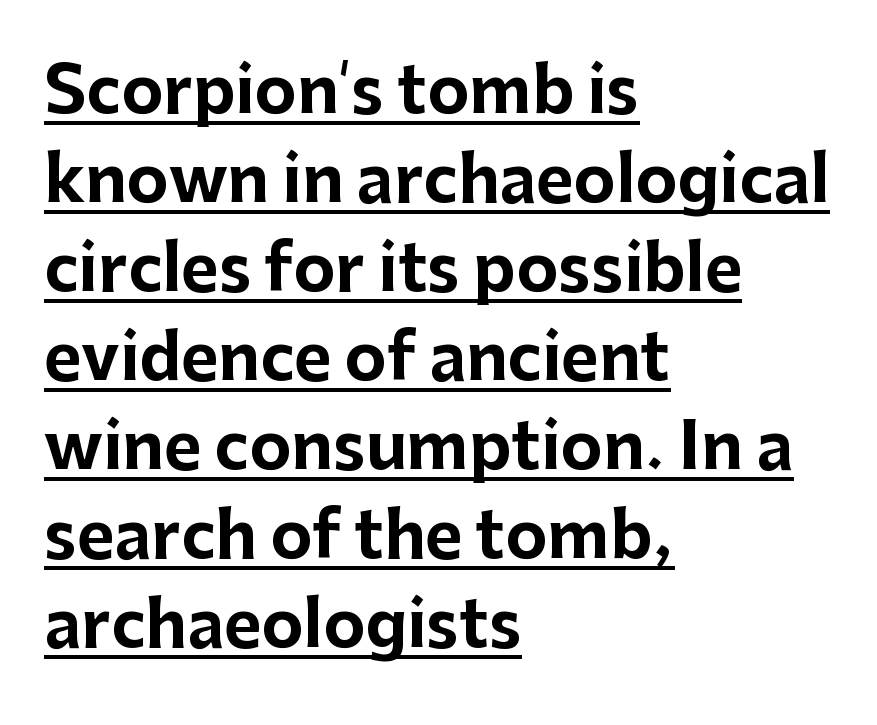
Q: Is the text bold? A: Yes.
Q: Is the text italic (slanted)? A: No, it is upright.
Q: Is the typeface a serif or a sans-serif typeface? A: Sans-serif.
Q: Is the text underlined? A: Yes.
Q: How is the paragraph aligned? A: Left-aligned.
Q: Is the spacing between letters normal or unusually wide? A: Normal.
Q: Is the spacing between lines tight, normal or loose? A: Normal.
Q: Width (condensed, normal, or wide)? A: Normal.
Q: Stroke contrast? A: Low.
Q: x-height? A: Medium.
Q: Monospaced? A: No.
